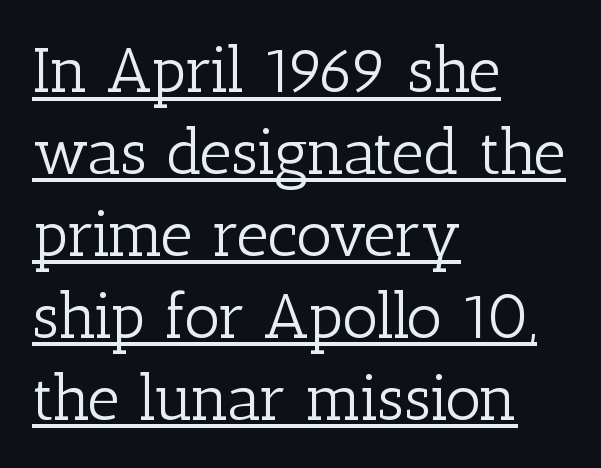
The image shows 63 px light serif type, upright; set left-aligned, normal line spacing (1.3x), normal letter spacing, underlined; low stroke contrast and a medium x-height.
